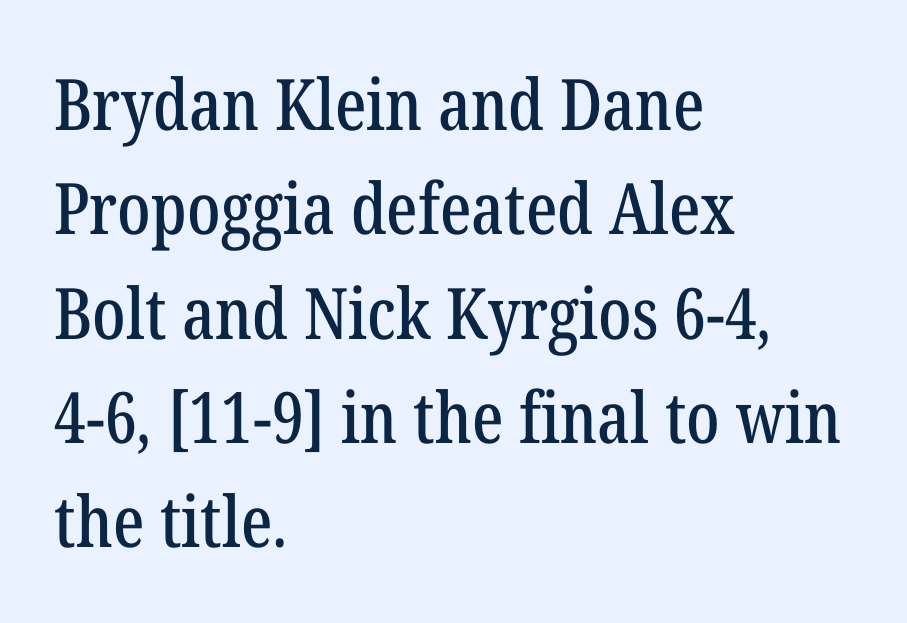
Spacing verdict: proportional, widths tailored to each character. The zone under the glyphs is completely vacant. Typeset ragged right — the left edge is the straight one. Standard letterfit; no display-style spreading of the glyphs.
